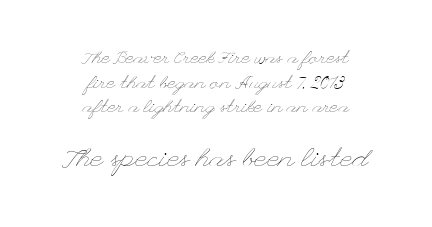
The image shows 27 px text type; set centered, normal line spacing (1.37x), normal letter spacing, not underlined; the second (bottom) block is 1.5x larger.
